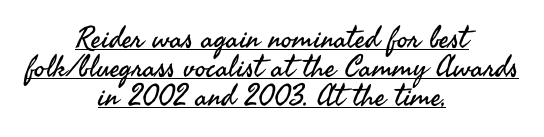
The image shows 30 px regular-weight sans-serif type; set centered, tight line spacing (0.97x), normal letter spacing, underlined; medium stroke contrast and a small x-height.
